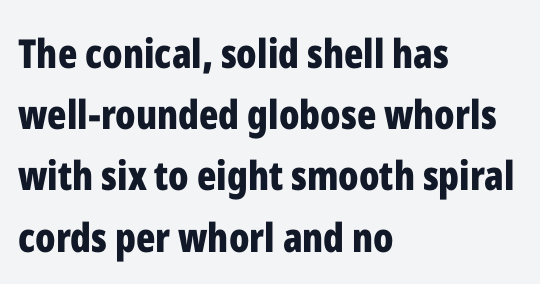
Visually the block forms a straight wall on the left and a jagged coastline on the right. Note the varied advance widths — an 'i' is clearly narrower than an 'm'. The letters carry no serifs — their stems end cleanly without finishing strokes. The words here are not underlined. This sample uses plain, unmodified letter spacing. Vertical spacing — default.
